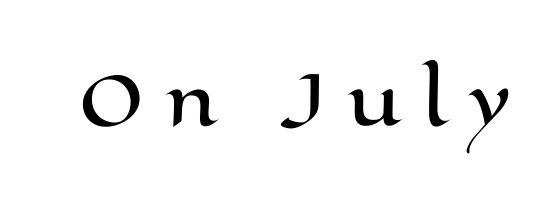
Q: Is the text italic (slanted)? A: No, it is upright.
Q: Is the text underlined? A: No.
Q: Is the spacing between letters normal or unusually wide? A: Unusually wide.
Q: Width (condensed, normal, or wide)? A: Wide.
Q: Stroke contrast? A: High.
Q: x-height? A: Medium.
Q: Monospaced? A: No.
